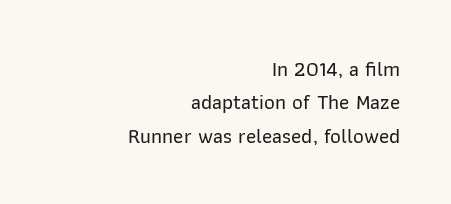
Q: Is the text italic (slanted)? A: No, it is upright.
Q: Is the text underlined? A: No.
Q: How is the paragraph aligned? A: Right-aligned.
Q: Is the spacing between letters normal or unusually wide? A: Normal.
Q: Is the spacing between lines tight, normal or loose? A: Normal.
